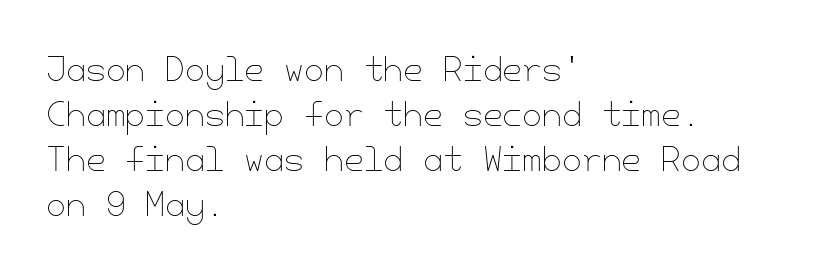
Q: Is the text bold? A: No.
Q: Is the text italic (slanted)? A: No, it is upright.
Q: Is the text underlined? A: No.
Q: How is the paragraph aligned? A: Left-aligned.
Q: Is the spacing between letters normal or unusually wide? A: Normal.
Q: Is the spacing between lines tight, normal or loose? A: Normal.
Q: Width (condensed, normal, or wide)? A: Normal.
Q: Stroke contrast? A: Low.
Q: x-height? A: Small.
